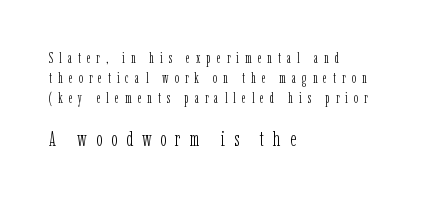
Q: Is the text bold? A: No.
Q: Is the text italic (slanted)? A: No, it is upright.
Q: Is the text underlined? A: No.
Q: How is the paragraph aligned? A: Left-aligned.
Q: Is the spacing between letters normal or unusually wide? A: Unusually wide.
Q: Is the spacing between lines tight, normal or loose? A: Normal.
Q: Which block of text is set in a larger size, the first (top) or the second (bottom)? A: The second (bottom) one.
